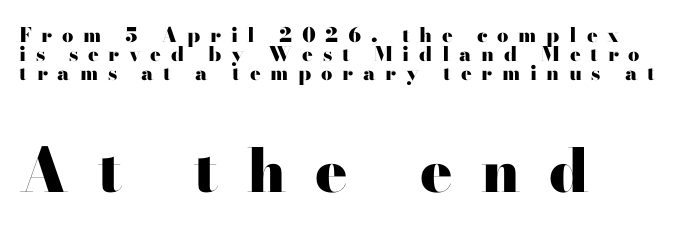
Q: Is the text bold? A: Yes.
Q: Is the text italic (slanted)? A: No, it is upright.
Q: Is the typeface a serif or a sans-serif typeface? A: Serif.
Q: Is the text underlined? A: No.
Q: How is the paragraph aligned? A: Left-aligned.
Q: Is the spacing between letters normal or unusually wide? A: Unusually wide.
Q: Is the spacing between lines tight, normal or loose? A: Tight.
Q: Which block of text is set in a larger size, the first (top) or the second (bottom)? A: The second (bottom) one.
Q: Width (condensed, normal, or wide)? A: Wide.
Q: Stroke contrast? A: High.
Q: x-height? A: Small.
Q: Monospaced? A: No.
